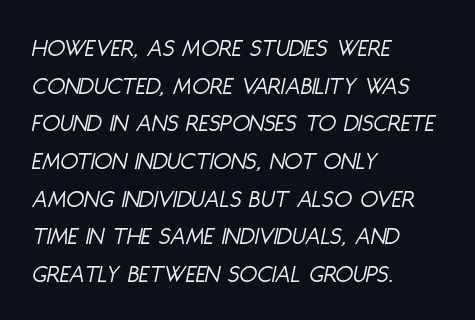
The image shows 26 px text type, italic (leaning right); set left-aligned, normal line spacing (1.45x), normal letter spacing, not underlined.
